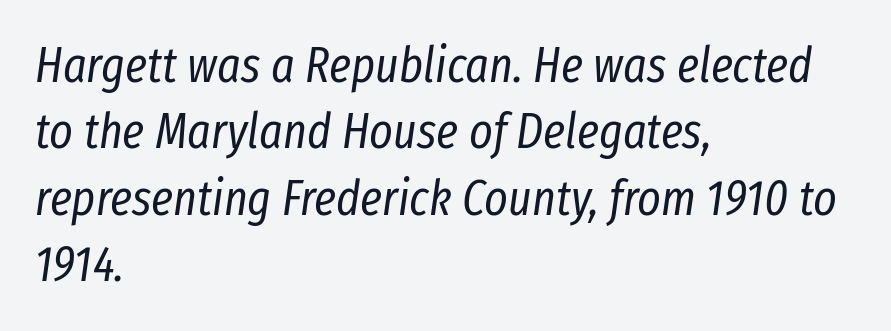
The image shows 50 px regular-weight, condensed type, italic (leaning right); set left-aligned, normal line spacing (1.33x), normal letter spacing, not underlined; low stroke contrast and a medium x-height.
